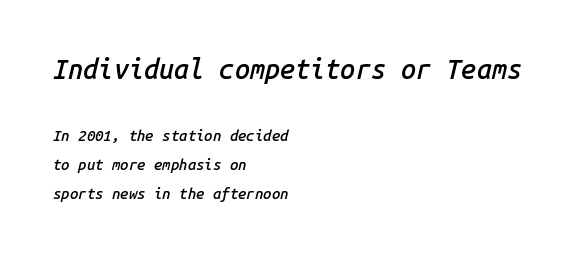
The typography opts for an oblique posture over an upright one. Whoever set this chose breathing room over compactness in the vertical rhythm. This rendering leaves character spacing at its baseline value. What weight is shown? A semibold, between regular and bold. Teacher's note: observe the even left margin — that is flush-left alignment. Each row of text sits above clean, open space.
